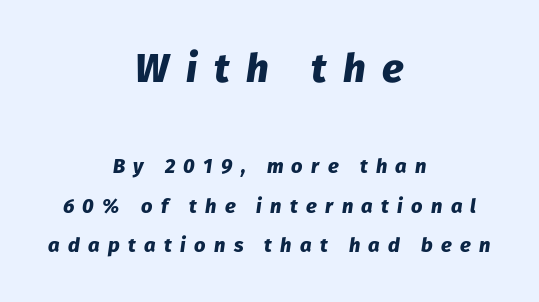
Q: Is the text bold? A: Yes.
Q: Is the text italic (slanted)? A: Yes, it leans right by about 8 degrees.
Q: Is the text underlined? A: No.
Q: How is the paragraph aligned? A: Centered.
Q: Is the spacing between letters normal or unusually wide? A: Unusually wide.
Q: Is the spacing between lines tight, normal or loose? A: Loose.
Q: Which block of text is set in a larger size, the first (top) or the second (bottom)? A: The first (top) one.
Q: Width (condensed, normal, or wide)? A: Normal.
Q: Stroke contrast? A: Low.
Q: x-height? A: Medium.
Q: Monospaced? A: No.
